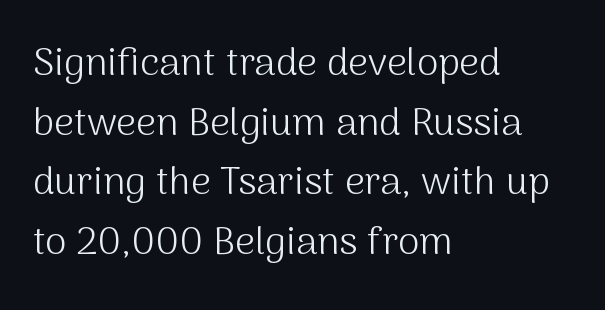
{"serif": "no", "italic": "no", "bold": "no", "weight": "light", "width": "normal", "stroke_contrast": "medium", "x_height": "medium", "monospaced": "no", "underline": "no", "align": "left", "line_spacing": "normal", "line_spacing_ratio": 1.53, "letter_spacing": "normal", "letter_spacing_em": 0.0, "glyph_px": 39}
